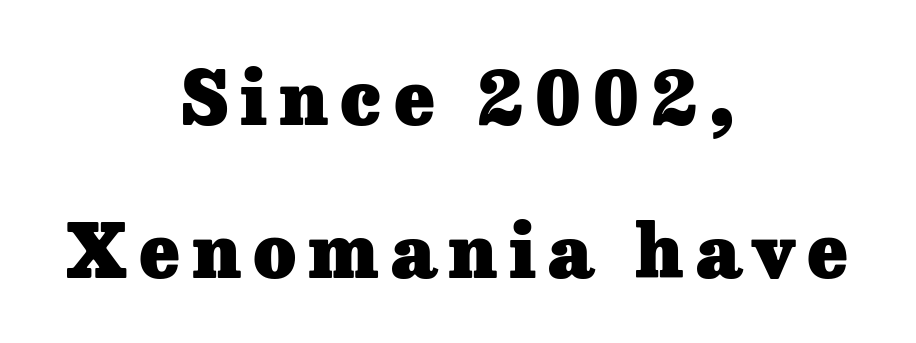
Just letters on the line, the space beneath them empty. Leading is clearly above the norm, producing a sparse column. These lines are rendered in a variable-pitch font. Typeset on center — no edge is straight.
